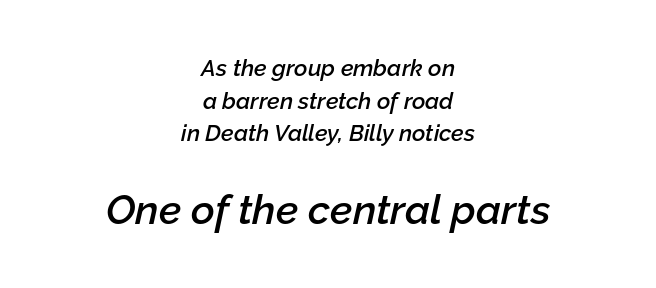
{"italic": "yes", "lean": "right", "slant_degrees": 12, "bold": "semi", "weight": "semibold", "width": "normal", "stroke_contrast": "low", "x_height": "medium", "monospaced": "no", "underline": "no", "align": "center", "line_spacing": "normal", "line_spacing_ratio": 1.42, "letter_spacing": "normal", "letter_spacing_em": 0.0, "larger_block": "second", "size_ratio": 1.78, "glyph_px": 41}
